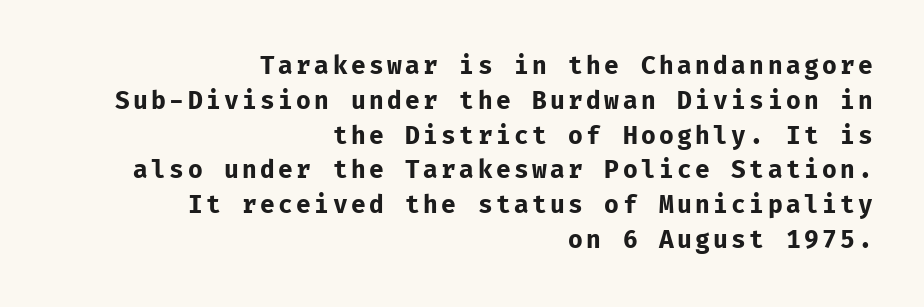
Weight: bold. Casual observation: everything's shoved over to the right. Decoration check: the copy has no underline. Regarding leading, the lines here are spaced in the standard way. The letters stand straight up with perfectly vertical stems.
